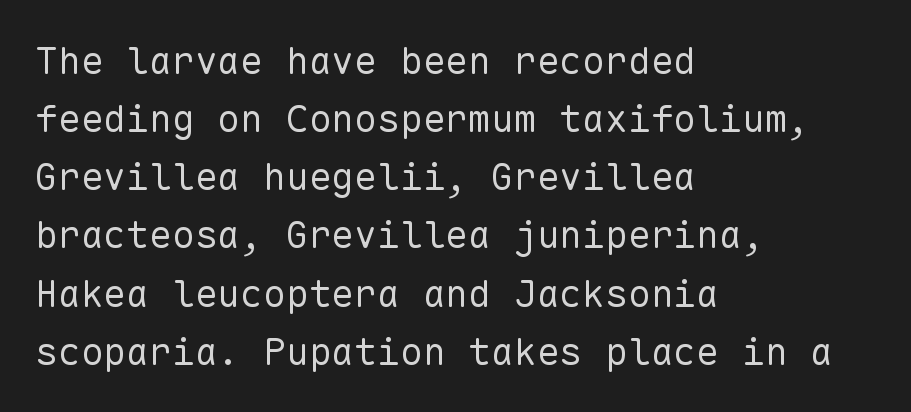
The image shows 38 px regular-weight sans-serif type, upright, monospaced; set left-aligned, normal line spacing (1.53x), normal letter spacing, not underlined; low stroke contrast and a medium x-height.
